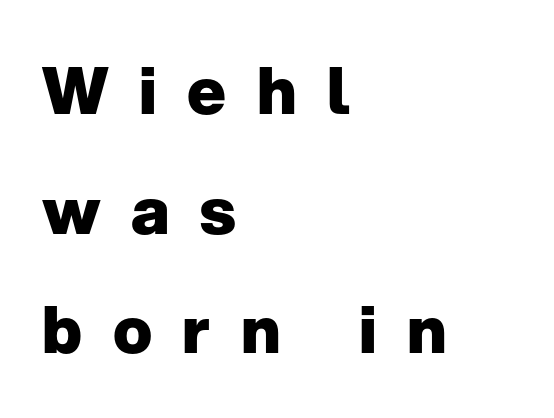
Q: Is the text bold? A: Yes.
Q: Is the text italic (slanted)? A: No, it is upright.
Q: Is the typeface a serif or a sans-serif typeface? A: Sans-serif.
Q: Is the text underlined? A: No.
Q: How is the paragraph aligned? A: Left-aligned.
Q: Is the spacing between letters normal or unusually wide? A: Unusually wide.
Q: Width (condensed, normal, or wide)? A: Normal.
Q: Stroke contrast? A: Low.
Q: x-height? A: Medium.
Q: Monospaced? A: No.
